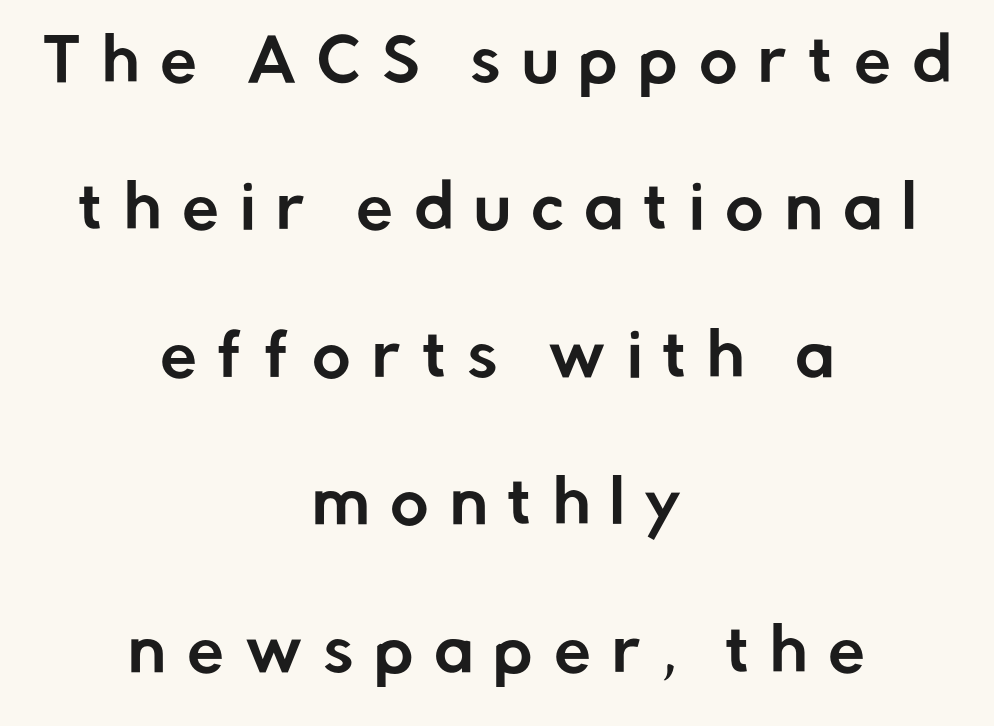
The letters stand straight up with perfectly vertical stems. Underline: absent. Layout note: lines centered. Honestly, the rows look like they've been pulled way apart. You could only call the tracking loose — the letters float apart. A typesetter would call this proportional, since set widths differ per character.
